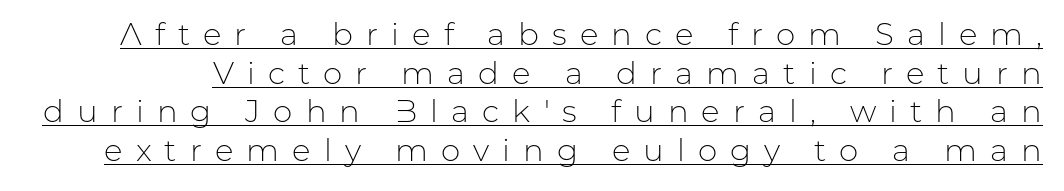
Q: Is the text bold? A: No.
Q: Is the text italic (slanted)? A: No, it is upright.
Q: Is the typeface a serif or a sans-serif typeface? A: Sans-serif.
Q: Is the text underlined? A: Yes.
Q: Is the spacing between letters normal or unusually wide? A: Unusually wide.
Q: Is the spacing between lines tight, normal or loose? A: Normal.
Q: Width (condensed, normal, or wide)? A: Normal.
Q: Stroke contrast? A: Low.
Q: x-height? A: Medium.
Q: Monospaced? A: No.
